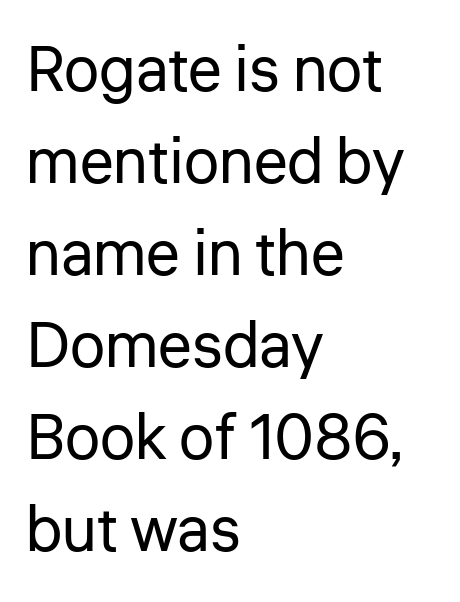
Q: Is the text bold? A: No.
Q: Is the text italic (slanted)? A: No, it is upright.
Q: Is the typeface a serif or a sans-serif typeface? A: Sans-serif.
Q: Is the text underlined? A: No.
Q: How is the paragraph aligned? A: Left-aligned.
Q: Is the spacing between letters normal or unusually wide? A: Normal.
Q: Is the spacing between lines tight, normal or loose? A: Normal.
Q: Width (condensed, normal, or wide)? A: Normal.
Q: Stroke contrast? A: Low.
Q: x-height? A: Medium.
Q: Monospaced? A: No.
